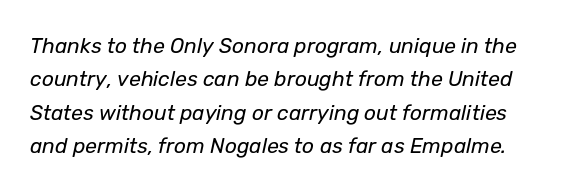
{"italic": "yes", "lean": "right", "slant_degrees": 12, "bold": "no", "underline": "no", "line_spacing": "normal", "line_spacing_ratio": 1.59, "letter_spacing": "normal", "letter_spacing_em": 0.0, "glyph_px": 21}
